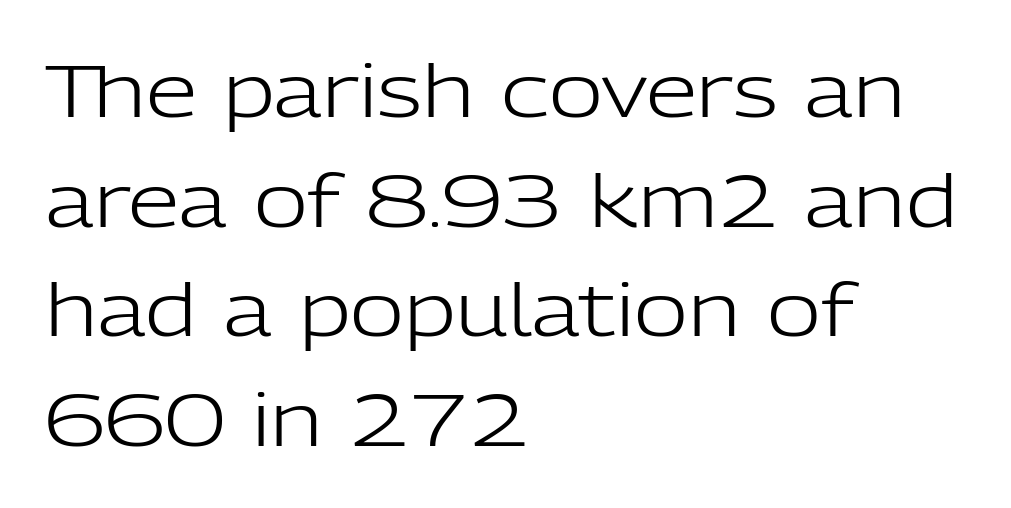
The image shows 74 px light sans-serif type, upright; set left-aligned, normal line spacing (1.48x), normal letter spacing, not underlined; low stroke contrast and a medium x-height.
